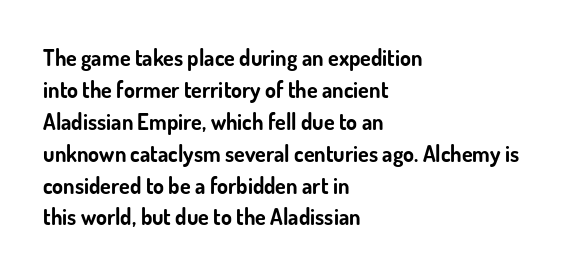
Q: Is the text bold? A: Yes.
Q: Is the text italic (slanted)? A: No, it is upright.
Q: Is the text underlined? A: No.
Q: How is the paragraph aligned? A: Left-aligned.
Q: Is the spacing between letters normal or unusually wide? A: Normal.
Q: Is the spacing between lines tight, normal or loose? A: Normal.
